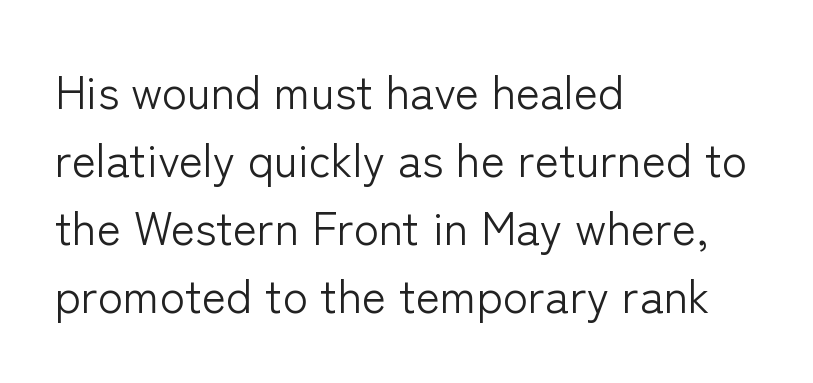
The image shows 46 px light sans-serif type, upright; set left-aligned, normal line spacing (1.48x), normal letter spacing, not underlined; low stroke contrast and a medium x-height.
